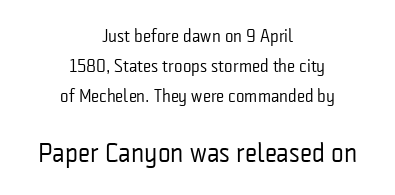
Stroke mass is kept to a normal reading level or below. Tall strokes in this sample are plumb rather than angled. Does the copy run flush right? No — it is centered line by line. The block sitting lower on the canvas is the one with enlarged characters. Decoration check: the copy has no underline.
